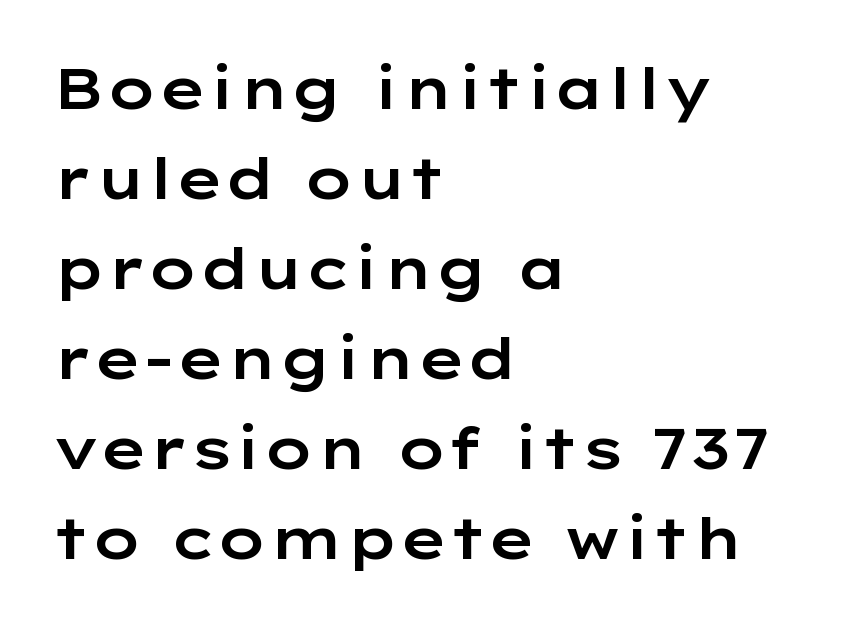
The lines are quadded left. In terms of letterform style, serifs are entirely absent. You can tell it's not italic because the verticals are truly vertical. A typesetter would call this leading conventional body-copy spacing. The line texture is even and compact thanks to regular tracking.
